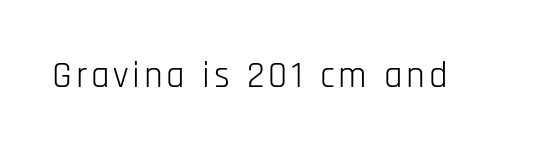
Q: Is the text bold? A: No.
Q: Is the text italic (slanted)? A: No, it is upright.
Q: Is the typeface a serif or a sans-serif typeface? A: Sans-serif.
Q: Is the text underlined? A: No.
Q: Width (condensed, normal, or wide)? A: Condensed.
Q: Stroke contrast? A: Low.
Q: x-height? A: Large.
Q: Monospaced? A: No.
